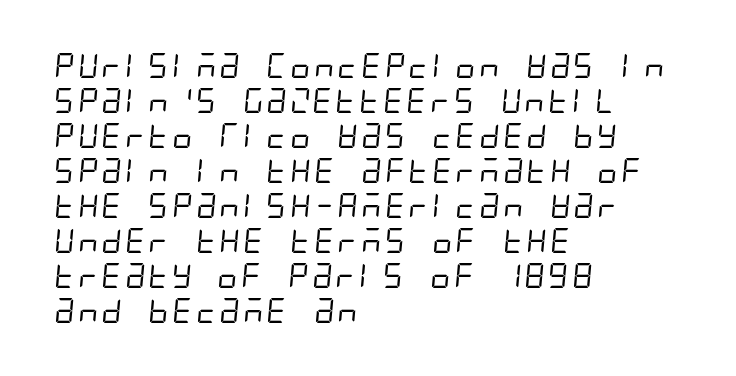
{"bold": "no", "underline": "no", "align": "left", "line_spacing": "normal", "line_spacing_ratio": 1.4, "letter_spacing": "normal", "letter_spacing_em": 0.0, "glyph_px": 25}
